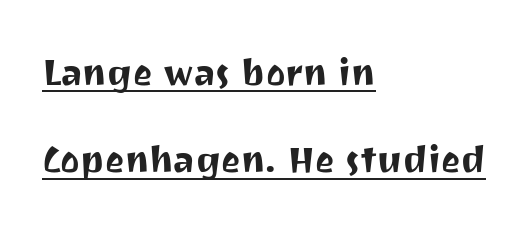
Q: Is the text italic (slanted)? A: No, it is upright.
Q: Is the typeface a serif or a sans-serif typeface? A: Sans-serif.
Q: Is the text underlined? A: Yes.
Q: How is the paragraph aligned? A: Left-aligned.
Q: Is the spacing between letters normal or unusually wide? A: Normal.
Q: Is the spacing between lines tight, normal or loose? A: Loose.
Q: Width (condensed, normal, or wide)? A: Normal.
Q: Stroke contrast? A: Medium.
Q: x-height? A: Medium.
Q: Monospaced? A: No.
